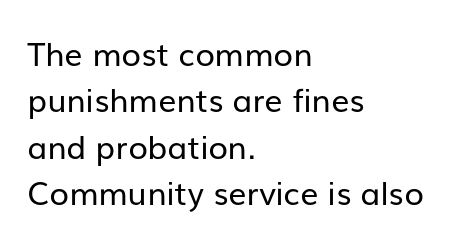
The image shows 32 px regular-weight sans-serif type, upright; set left-aligned, normal line spacing (1.45x), normal letter spacing, not underlined; low stroke contrast and a medium x-height.
